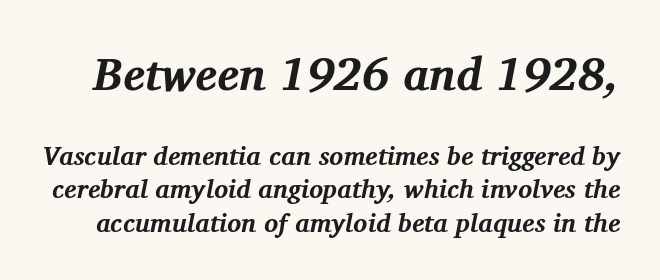
Q: Is the text bold? A: Yes.
Q: Is the text italic (slanted)? A: Yes, it leans right by about 11 degrees.
Q: Is the typeface a serif or a sans-serif typeface? A: Serif.
Q: Is the text underlined? A: No.
Q: Is the spacing between letters normal or unusually wide? A: Normal.
Q: Is the spacing between lines tight, normal or loose? A: Normal.
Q: Which block of text is set in a larger size, the first (top) or the second (bottom)? A: The first (top) one.
Q: Width (condensed, normal, or wide)? A: Normal.
Q: Stroke contrast? A: Medium.
Q: x-height? A: Medium.
Q: Monospaced? A: No.
